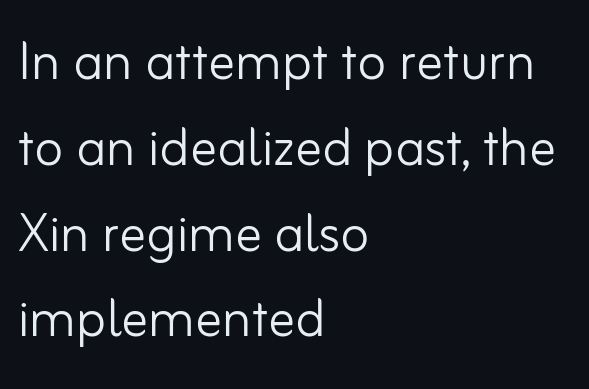
Every stem runs plumb, perpendicular to the baseline. This sample uses a sans-serif face. Stem width sits at or under what a default text font uses. Nobody drew a line under any word here.
